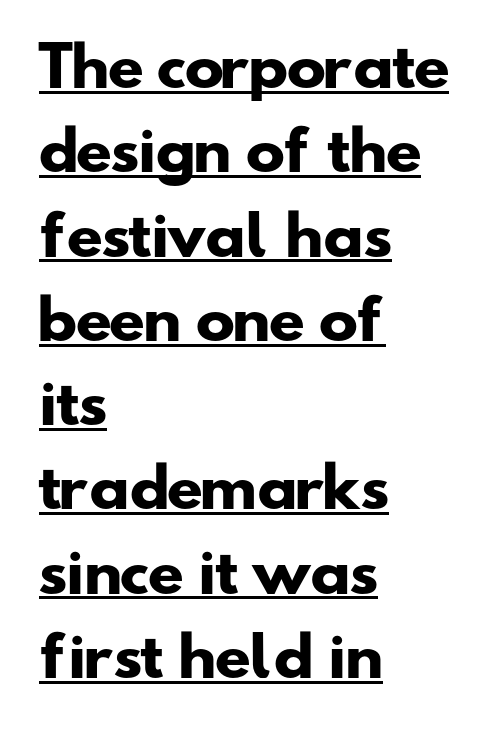
Q: Is the text bold? A: Yes.
Q: Is the typeface a serif or a sans-serif typeface? A: Sans-serif.
Q: Is the text underlined? A: Yes.
Q: How is the paragraph aligned? A: Left-aligned.
Q: Is the spacing between letters normal or unusually wide? A: Normal.
Q: Is the spacing between lines tight, normal or loose? A: Normal.
Q: Width (condensed, normal, or wide)? A: Wide.
Q: Stroke contrast? A: Low.
Q: x-height? A: Small.
Q: Monospaced? A: No.
